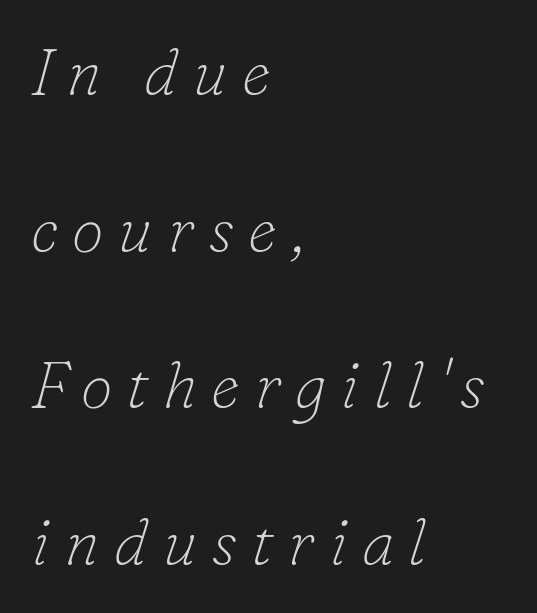
Q: Is the text bold? A: No.
Q: Is the text italic (slanted)? A: Yes, it leans right by about 16 degrees.
Q: Is the typeface a serif or a sans-serif typeface? A: Serif.
Q: Is the text underlined? A: No.
Q: How is the paragraph aligned? A: Left-aligned.
Q: Is the spacing between letters normal or unusually wide? A: Unusually wide.
Q: Is the spacing between lines tight, normal or loose? A: Loose.
Q: Width (condensed, normal, or wide)? A: Normal.
Q: Stroke contrast? A: Low.
Q: x-height? A: Small.
Q: Monospaced? A: No.
